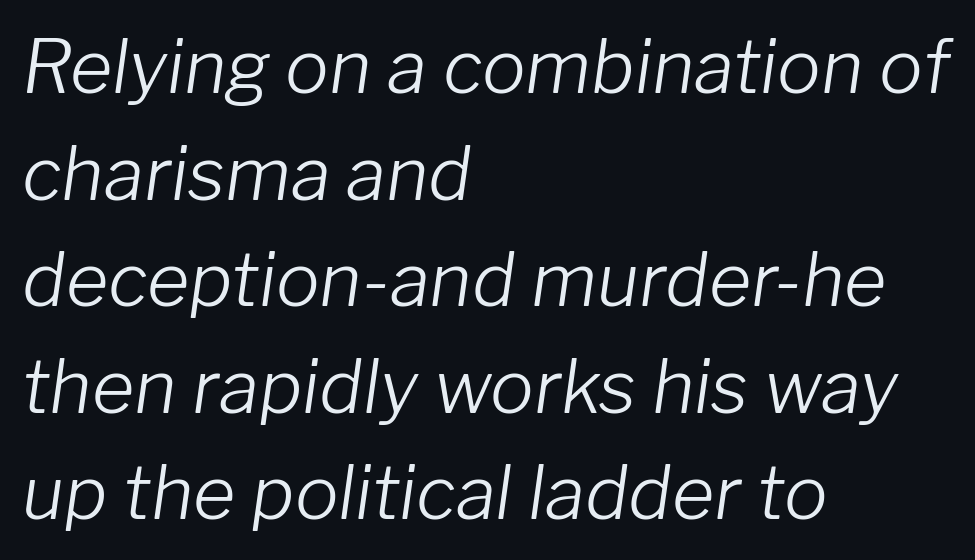
Q: Is the text bold? A: No.
Q: Is the text italic (slanted)? A: Yes, it leans right by about 8 degrees.
Q: Is the text underlined? A: No.
Q: How is the paragraph aligned? A: Left-aligned.
Q: Is the spacing between letters normal or unusually wide? A: Normal.
Q: Is the spacing between lines tight, normal or loose? A: Normal.
Q: Width (condensed, normal, or wide)? A: Normal.
Q: Stroke contrast? A: Low.
Q: x-height? A: Medium.
Q: Monospaced? A: No.
